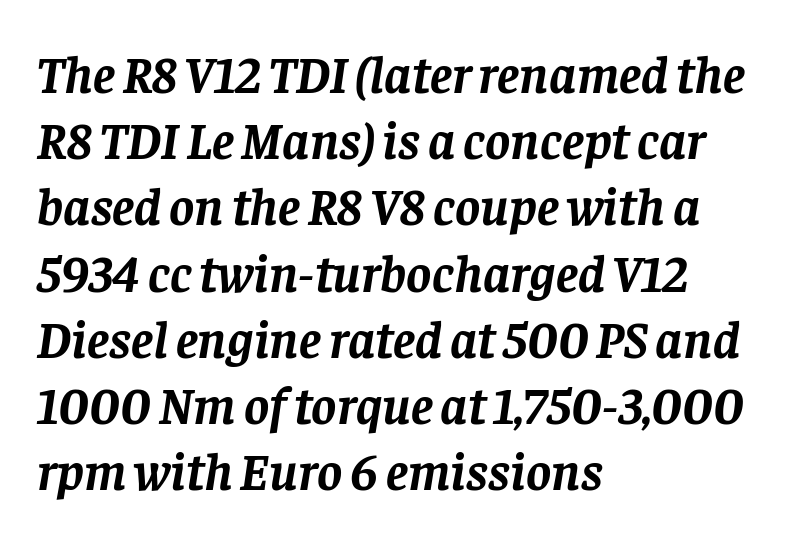
Q: Is the text bold? A: Yes.
Q: Is the text italic (slanted)? A: Yes, it leans right by about 8 degrees.
Q: Is the typeface a serif or a sans-serif typeface? A: Serif.
Q: Is the text underlined? A: No.
Q: How is the paragraph aligned? A: Left-aligned.
Q: Is the spacing between letters normal or unusually wide? A: Normal.
Q: Is the spacing between lines tight, normal or loose? A: Normal.
Q: Width (condensed, normal, or wide)? A: Normal.
Q: Stroke contrast? A: Low.
Q: x-height? A: Large.
Q: Monospaced? A: No.
